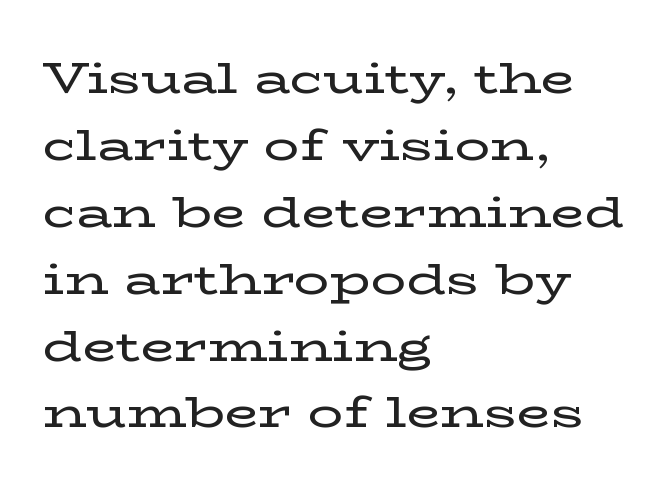
The image shows 44 px wide serif type, upright; set left-aligned, normal line spacing (1.52x), normal letter spacing, not underlined; low stroke contrast and a medium x-height.
